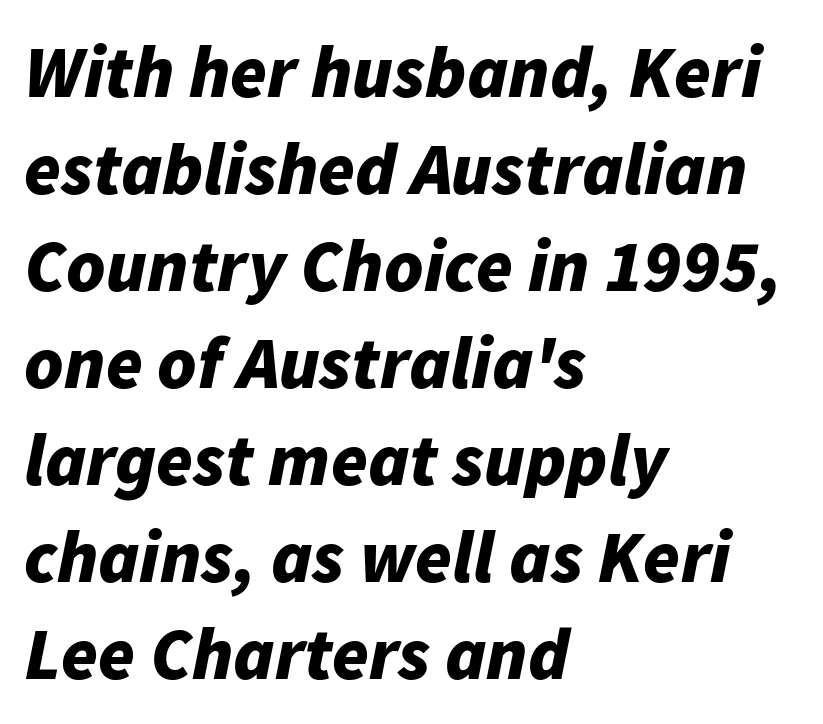
Q: Is the text bold? A: Yes.
Q: Is the text italic (slanted)? A: Yes, it leans right by about 11 degrees.
Q: Is the text underlined? A: No.
Q: How is the paragraph aligned? A: Left-aligned.
Q: Is the spacing between letters normal or unusually wide? A: Normal.
Q: Is the spacing between lines tight, normal or loose? A: Normal.
Q: Width (condensed, normal, or wide)? A: Normal.
Q: Stroke contrast? A: Low.
Q: x-height? A: Medium.
Q: Monospaced? A: No.
